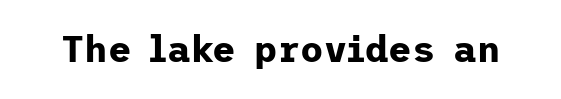
The image shows 36 px bold sans-serif type, upright; set normal letter spacing, not underlined; low stroke contrast and a medium x-height.
